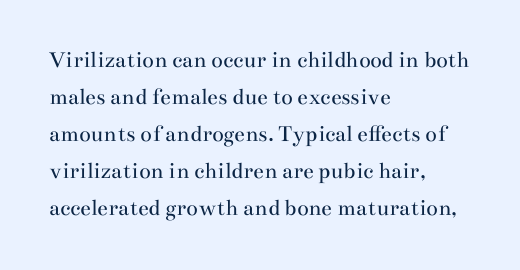
Q: Is the text bold? A: No.
Q: Is the text italic (slanted)? A: No, it is upright.
Q: Is the text underlined? A: No.
Q: How is the paragraph aligned? A: Left-aligned.
Q: Is the spacing between letters normal or unusually wide? A: Normal.
Q: Is the spacing between lines tight, normal or loose? A: Normal.
